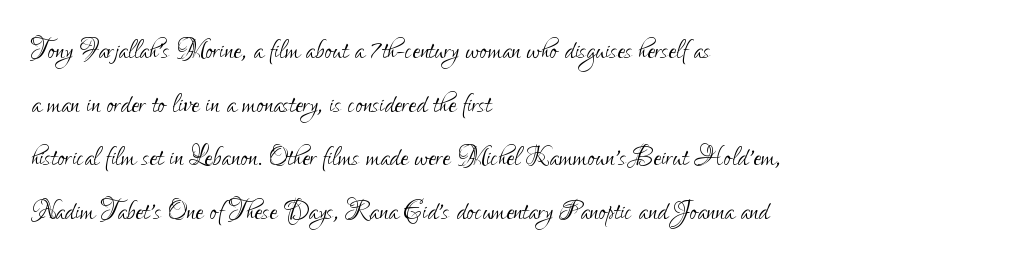
The image shows 35 px light, condensed sans-serif type; set left-aligned, normal line spacing (1.53x), normal letter spacing, not underlined; low stroke contrast and a small x-height.
